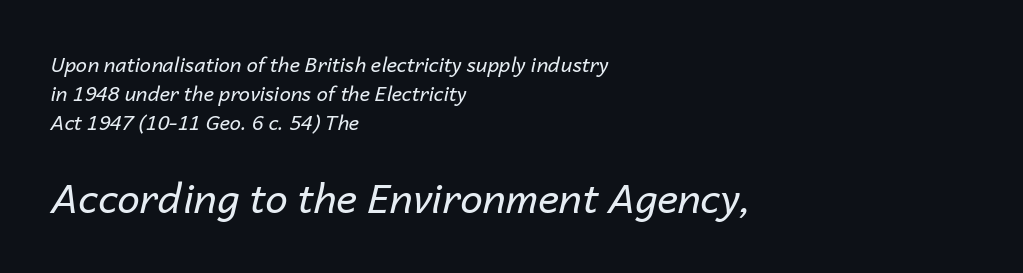
The specimen omits any rule beneath the text block's lines. If you drew a line through each stem, it would be angled. Words appear dense and cohesive because spacing is normal. A typesetter would call this proportional, since set widths differ per character.
